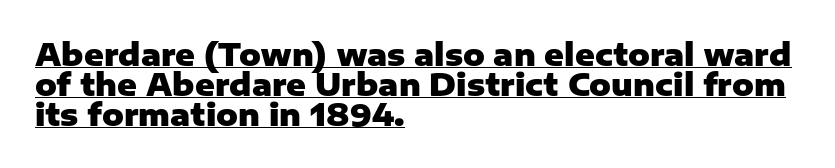
You could not count columns in this text — the font is proportionally spaced. Chunky letters — that's bold for sure. A typesetter would mark this as roman, not italic. No feet cap the strokes, marking this as sans-serif type.
